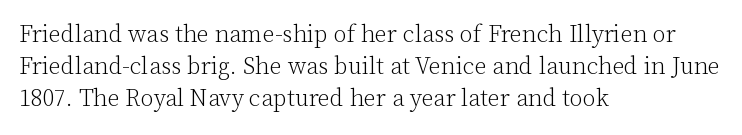
The image shows 24 px text type, upright; set left-aligned, normal line spacing (1.34x), normal letter spacing, not underlined.
